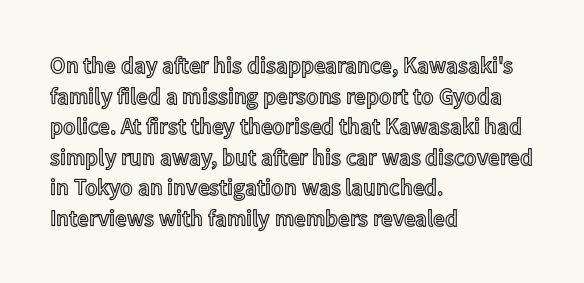
The image shows 23 px text type, upright; set left-aligned, normal line spacing (1.33x), normal letter spacing, not underlined.
